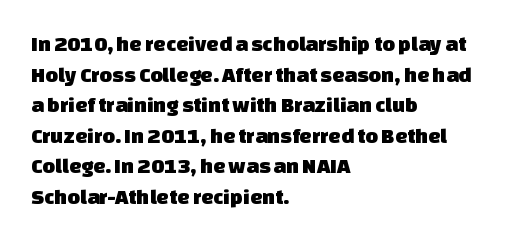
Q: Is the text underlined? A: No.
Q: How is the paragraph aligned? A: Left-aligned.
Q: Is the spacing between letters normal or unusually wide? A: Normal.
Q: Is the spacing between lines tight, normal or loose? A: Normal.
